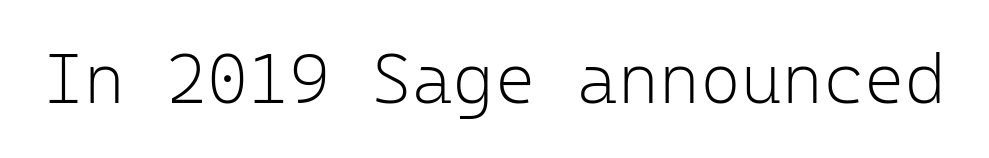
{"serif": "no", "italic": "no", "bold": "no", "weight": "light", "width": "normal", "stroke_contrast": "low", "x_height": "medium", "monospaced": "yes", "underline": "no", "letter_spacing": "normal", "letter_spacing_em": 0.0, "glyph_px": 70}
